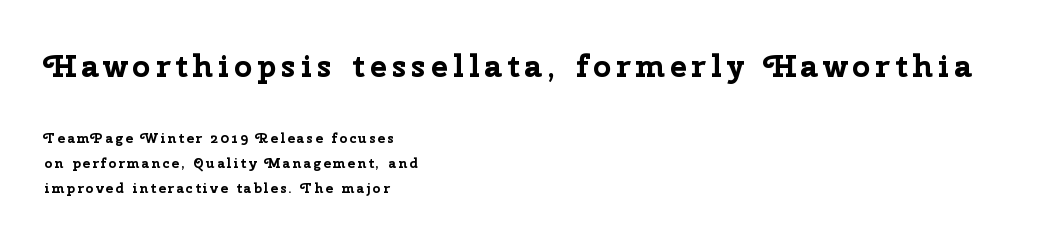
Q: Is the text bold? A: Yes.
Q: Is the text italic (slanted)? A: No, it is upright.
Q: Is the typeface a serif or a sans-serif typeface? A: Sans-serif.
Q: Is the text underlined? A: No.
Q: How is the paragraph aligned? A: Left-aligned.
Q: Which block of text is set in a larger size, the first (top) or the second (bottom)? A: The first (top) one.
Q: Width (condensed, normal, or wide)? A: Normal.
Q: Stroke contrast? A: Low.
Q: x-height? A: Medium.
Q: Monospaced? A: No.
